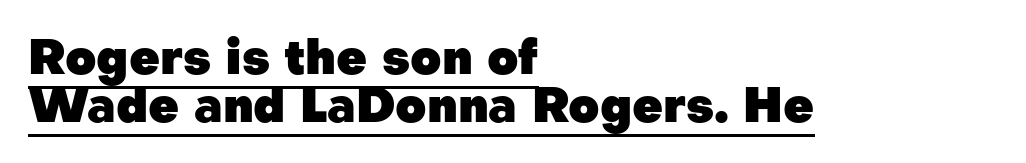
Q: Is the text bold? A: Yes.
Q: Is the text italic (slanted)? A: No, it is upright.
Q: Is the typeface a serif or a sans-serif typeface? A: Sans-serif.
Q: Is the text underlined? A: Yes.
Q: How is the paragraph aligned? A: Left-aligned.
Q: Is the spacing between letters normal or unusually wide? A: Normal.
Q: Is the spacing between lines tight, normal or loose? A: Tight.
Q: Width (condensed, normal, or wide)? A: Normal.
Q: Stroke contrast? A: Low.
Q: x-height? A: Medium.
Q: Monospaced? A: No.
